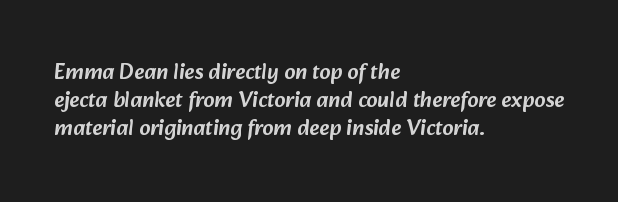
Q: Is the text underlined? A: No.
Q: How is the paragraph aligned? A: Left-aligned.
Q: Is the spacing between letters normal or unusually wide? A: Normal.
Q: Is the spacing between lines tight, normal or loose? A: Normal.
